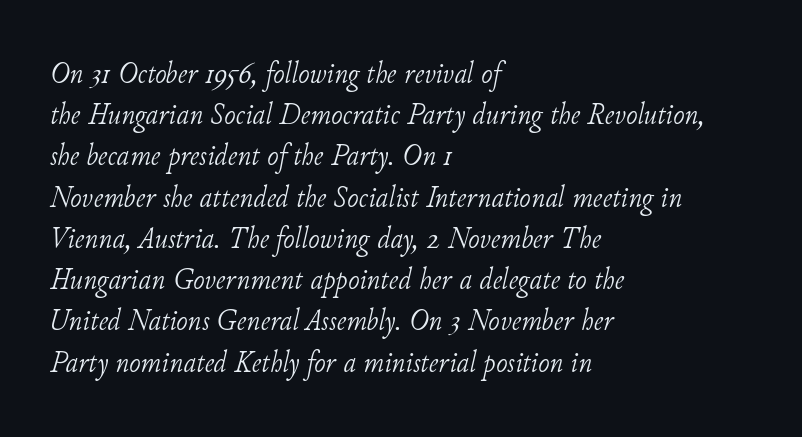
The image shows 31 px light serif type, italic (leaning right); set left-aligned, normal line spacing (1.33x), normal letter spacing, not underlined; low stroke contrast and a small x-height.
